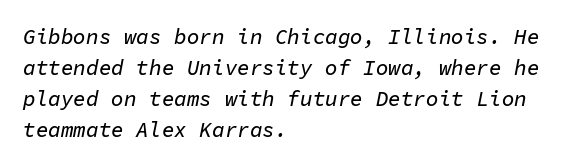
{"italic": "yes", "lean": "right", "slant_degrees": 11, "underline": "no", "align": "left", "line_spacing": "normal", "line_spacing_ratio": 1.48, "letter_spacing": "normal", "letter_spacing_em": 0.0, "glyph_px": 21}
